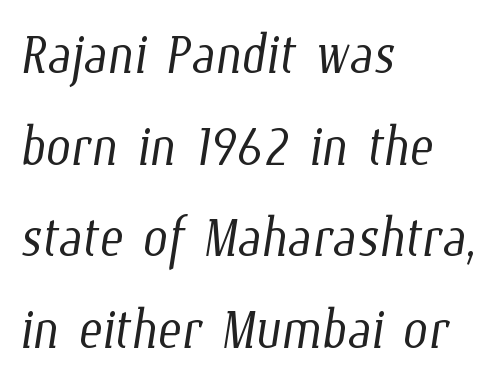
The image shows 71 px light, condensed type; set left-aligned, normal line spacing (1.29x), normal letter spacing, not underlined; low stroke contrast and a medium x-height.
